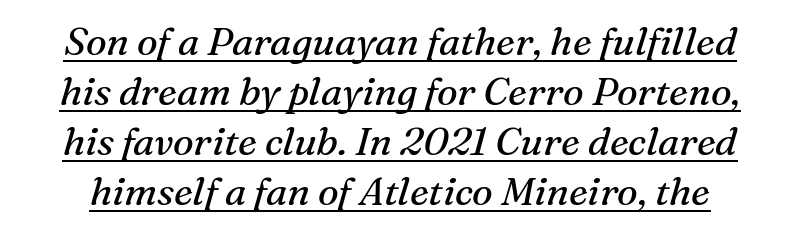
{"serif": "yes", "italic": "yes", "lean": "right", "slant_degrees": 16, "bold": "no", "weight": "regular", "width": "normal", "stroke_contrast": "medium", "x_height": "medium", "monospaced": "no", "underline": "yes", "line_spacing": "normal", "line_spacing_ratio": 1.28, "letter_spacing": "normal", "letter_spacing_em": 0.0, "glyph_px": 39}
